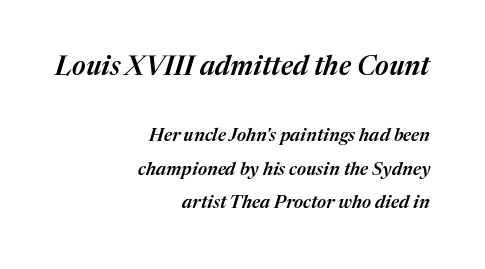
Plain, unruled lines of type. The gaps between neighbouring characters are ordinary and unremarkable. Rendered with sloped, italic letterforms. Which of the two is more prominent by size? The first, at the top. The paragraph has a hard right edge and a soft left edge. Slightly chunky letters — semibold, I'd say, not full bold.
